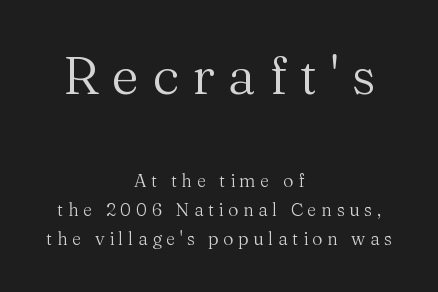
A student would call this center alignment; a typographer would say set centered. You can tell it's not italic because the verticals are truly vertical. Varying glyph widths throughout — classic text-font behaviour. The space directly below the letters is spotless. Unlike a clean sans, this face finishes its strokes with serifs.
